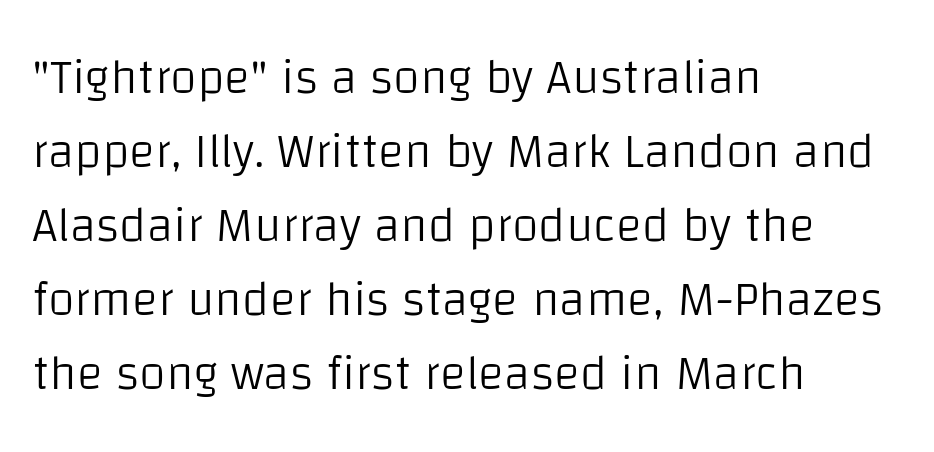
{"serif": "no", "italic": "no", "bold": "no", "weight": "light", "width": "normal", "stroke_contrast": "low", "x_height": "large", "monospaced": "no", "underline": "no", "align": "left", "line_spacing": "normal", "line_spacing_ratio": 1.51, "letter_spacing": "normal", "letter_spacing_em": 0.0, "glyph_px": 49}
